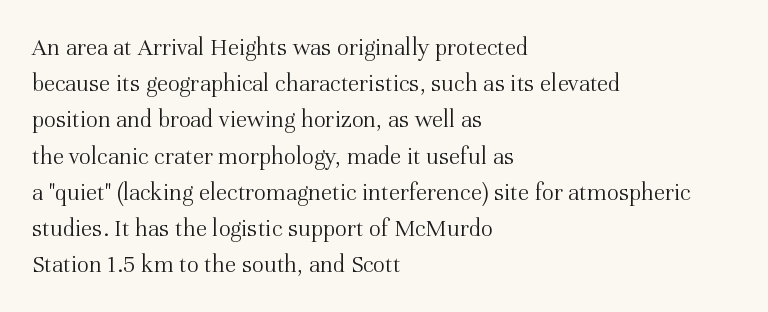
Q: Is the text bold? A: No.
Q: Is the text italic (slanted)? A: No, it is upright.
Q: Is the text underlined? A: No.
Q: How is the paragraph aligned? A: Left-aligned.
Q: Is the spacing between letters normal or unusually wide? A: Normal.
Q: Is the spacing between lines tight, normal or loose? A: Normal.
